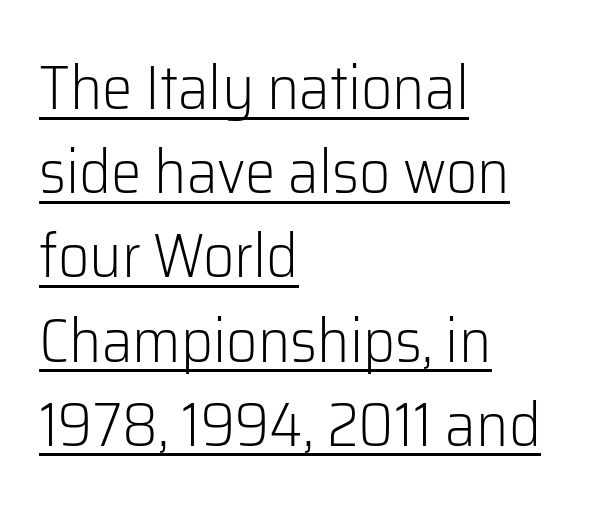
Q: Is the text bold? A: No.
Q: Is the text italic (slanted)? A: No, it is upright.
Q: Is the typeface a serif or a sans-serif typeface? A: Sans-serif.
Q: Is the text underlined? A: Yes.
Q: How is the paragraph aligned? A: Left-aligned.
Q: Is the spacing between letters normal or unusually wide? A: Normal.
Q: Is the spacing between lines tight, normal or loose? A: Normal.
Q: Width (condensed, normal, or wide)? A: Normal.
Q: Stroke contrast? A: Low.
Q: x-height? A: Medium.
Q: Monospaced? A: No.
